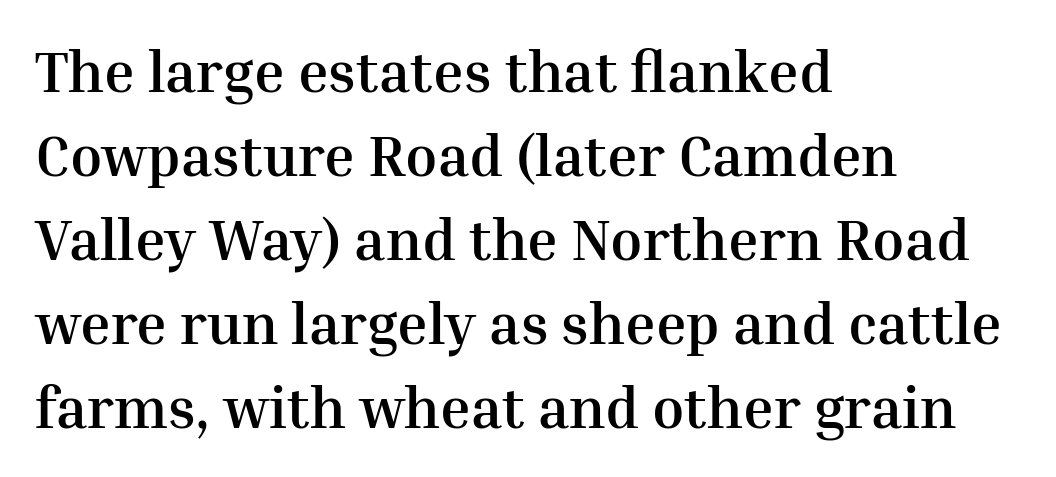
The space directly below the letters is spotless. Each letter's strokes conclude with small projecting serifs. Each new line begins a customary step beneath the previous one. What stands out about the letter spacing? Nothing — it is the standard amount. Plenty of ink on the page — the face is bold.
